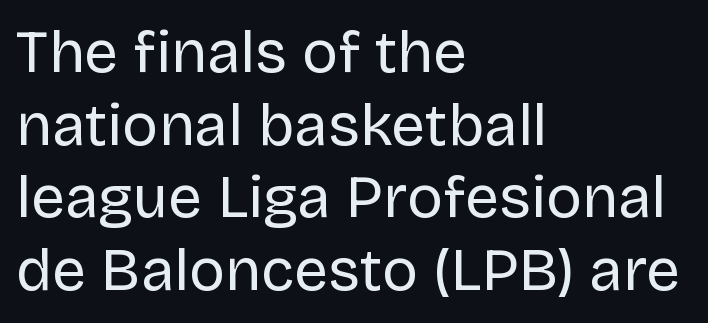
The image shows 60 px regular-weight sans-serif type, upright; set left-aligned, line spacing 1.21x, normal letter spacing, not underlined; low stroke contrast and a large x-height.
